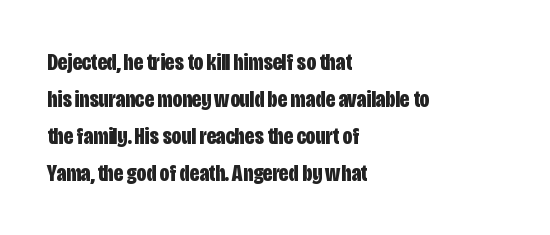
The image shows 24 px bold type, upright; set left-aligned, normal line spacing (1.54x), normal letter spacing, not underlined.
